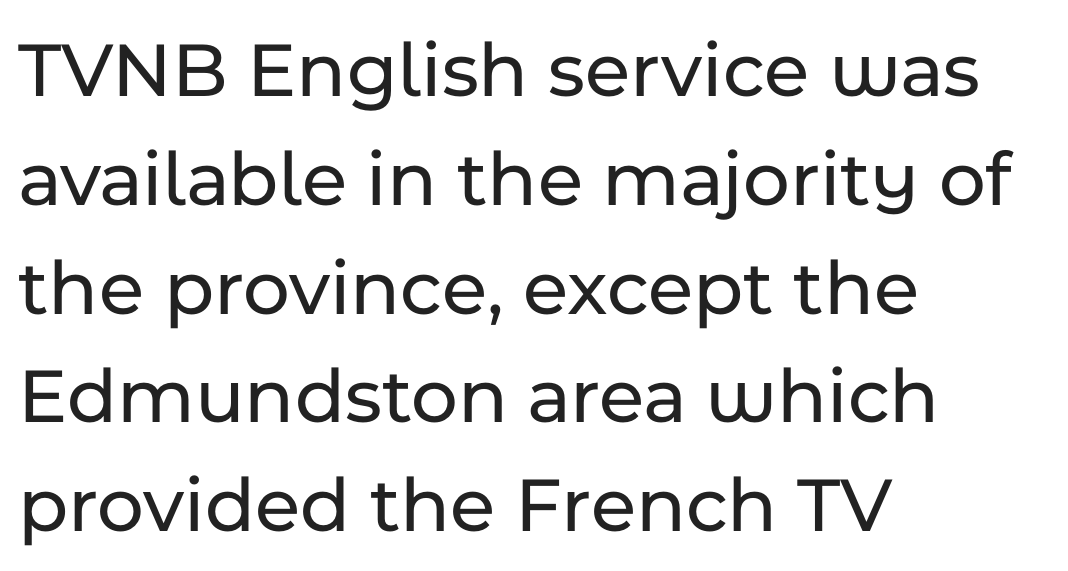
The image shows 80 px sans-serif type, upright; set left-aligned, normal line spacing (1.36x), normal letter spacing, not underlined; low stroke contrast and a medium x-height.
